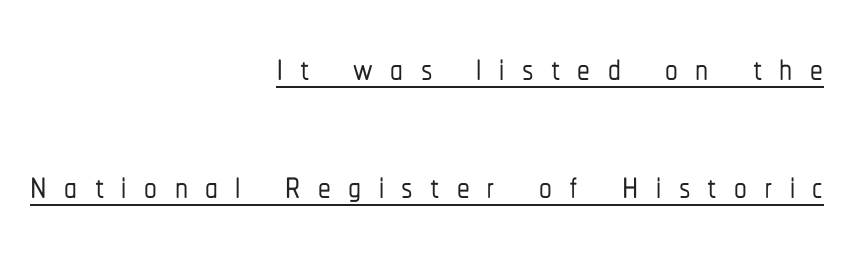
{"serif": "no", "italic": "no", "width": "condensed", "stroke_contrast": "low", "x_height": "medium", "monospaced": "no", "underline": "yes", "align": "right", "line_spacing": "loose", "line_spacing_ratio": 2.31, "letter_spacing": "wide", "letter_spacing_em": 0.34, "glyph_px": 51}
